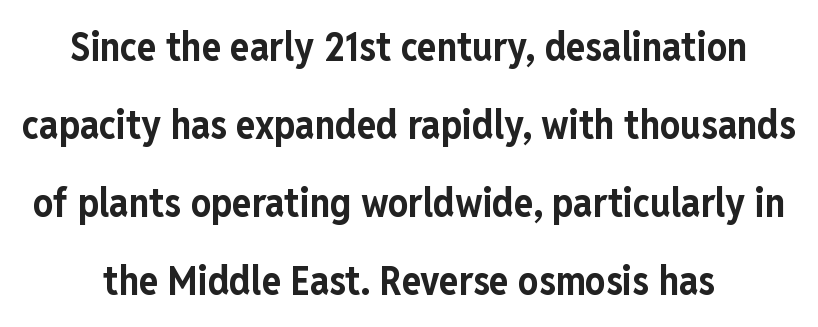
Q: Is the text bold? A: Yes.
Q: Is the text italic (slanted)? A: No, it is upright.
Q: Is the typeface a serif or a sans-serif typeface? A: Sans-serif.
Q: Is the text underlined? A: No.
Q: How is the paragraph aligned? A: Centered.
Q: Is the spacing between letters normal or unusually wide? A: Normal.
Q: Is the spacing between lines tight, normal or loose? A: Loose.
Q: Width (condensed, normal, or wide)? A: Condensed.
Q: Stroke contrast? A: Low.
Q: x-height? A: Medium.
Q: Monospaced? A: No.
